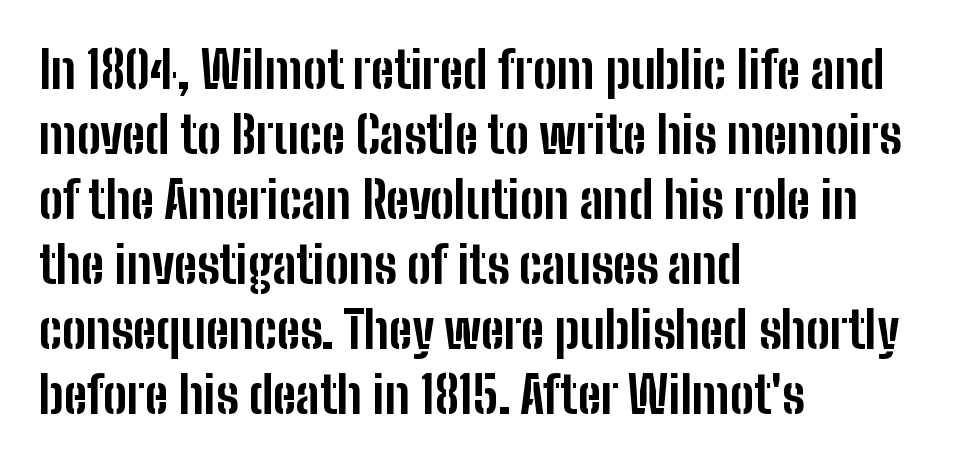
Q: Is the text bold? A: Yes.
Q: Is the text italic (slanted)? A: No, it is upright.
Q: Is the typeface a serif or a sans-serif typeface? A: Sans-serif.
Q: Is the text underlined? A: No.
Q: How is the paragraph aligned? A: Left-aligned.
Q: Is the spacing between letters normal or unusually wide? A: Normal.
Q: Is the spacing between lines tight, normal or loose? A: Normal.
Q: Width (condensed, normal, or wide)? A: Condensed.
Q: Stroke contrast? A: Low.
Q: x-height? A: Medium.
Q: Monospaced? A: No.
